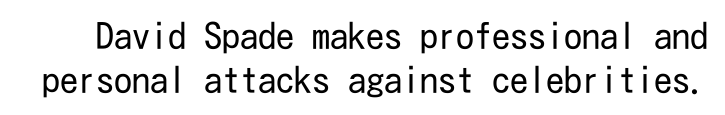
The image shows 36 px regular-weight, condensed sans-serif type, upright; set line spacing 1.21x, normal letter spacing, not underlined; low stroke contrast and a medium x-height.
